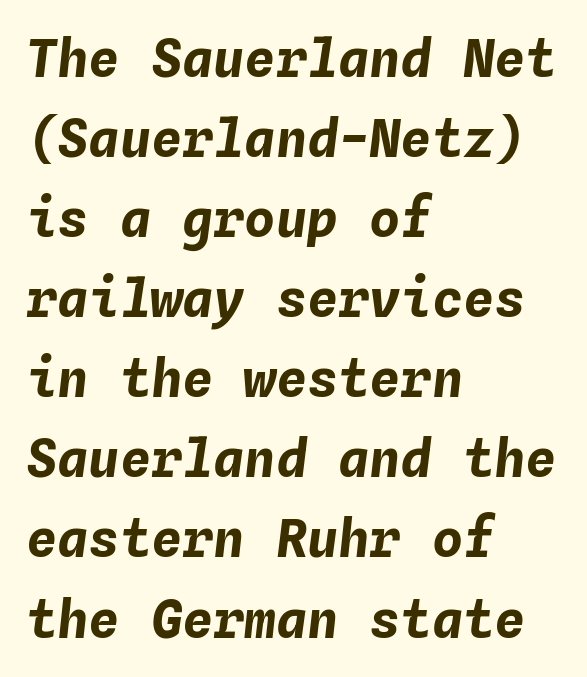
The image shows 52 px bold type, italic (leaning right), monospaced; set left-aligned, normal line spacing (1.54x), normal letter spacing, not underlined; low stroke contrast and a medium x-height.
